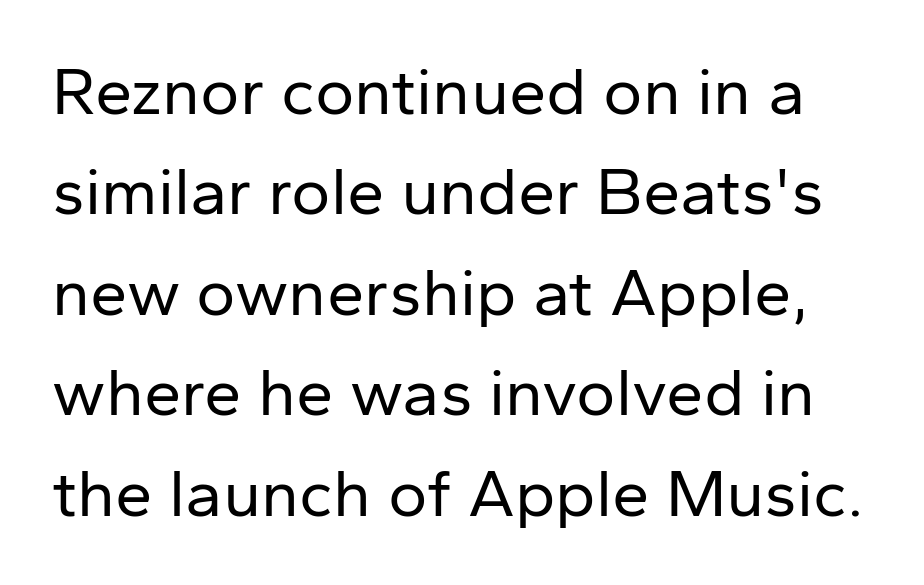
Honestly, there is no underline to notice here at all. This block has exactly the height ordinary leading produces. Compared with typical body copy, the letter spacing here is the same. The font is comparable to plain body text, perhaps lighter. Rendered with straight, roman letterforms. Nope, no serifs anywhere on these letters.
